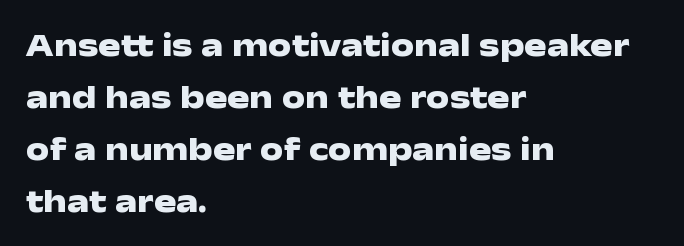
The image shows 33 px heavy, wide sans-serif type, upright; set left-aligned, normal line spacing (1.58x), normal letter spacing, not underlined; low stroke contrast and a medium x-height.
